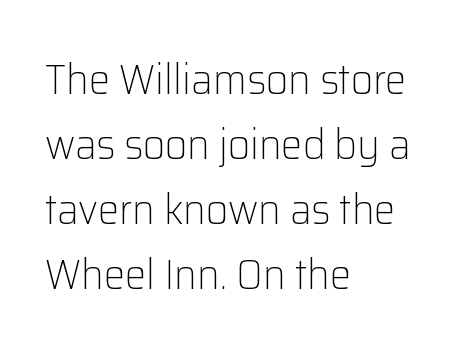
The image shows 43 px light sans-serif type, upright; set left-aligned, normal line spacing (1.51x), normal letter spacing, not underlined; low stroke contrast and a medium x-height.
